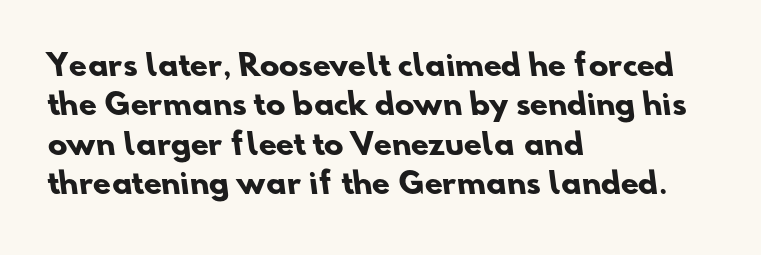
Plenty of ink on the page — the face is bold. Is there much room between lines? A standard amount, neither cramped nor airy. These lines keep a tight, regular rhythm from letter to letter. Examine the stroke ends and you'll find no serifs. Here the designer chose a conventional face with non-uniform glyph widths. Caption: multi-line text, flush left, ragged right.
